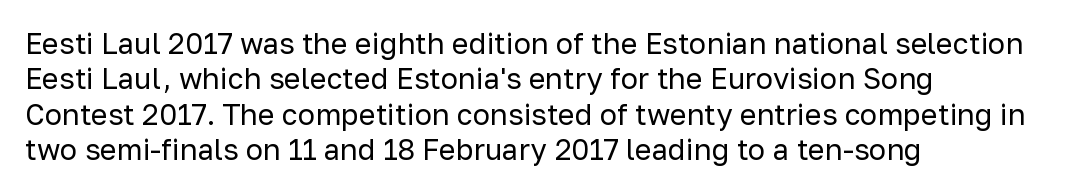
Q: Is the text bold? A: No.
Q: Is the text italic (slanted)? A: No, it is upright.
Q: Is the typeface a serif or a sans-serif typeface? A: Sans-serif.
Q: Is the text underlined? A: No.
Q: How is the paragraph aligned? A: Left-aligned.
Q: Is the spacing between letters normal or unusually wide? A: Normal.
Q: Width (condensed, normal, or wide)? A: Normal.
Q: Stroke contrast? A: Low.
Q: x-height? A: Medium.
Q: Monospaced? A: No.
